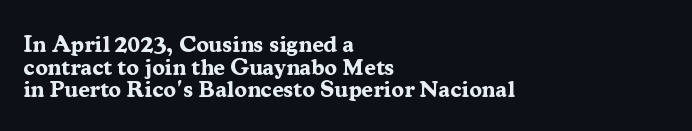
The image shows 23 px bold type, upright; set left-aligned, tight line spacing (0.98x), normal letter spacing, not underlined.
